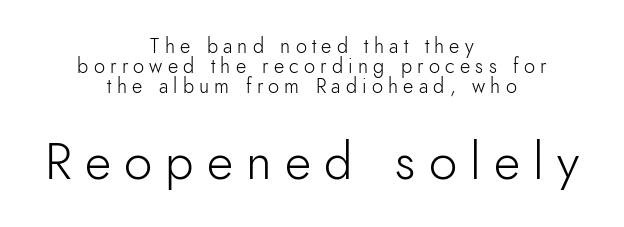
{"serif": "no", "italic": "no", "bold": "no", "weight": "light", "width": "normal", "x_height": "small", "monospaced": "no", "underline": "no", "align": "center", "line_spacing": "tight", "line_spacing_ratio": 1.0, "letter_spacing": "wide", "letter_spacing_em": 0.26, "larger_block": "second", "size_ratio": 2.55, "glyph_px": 51}
